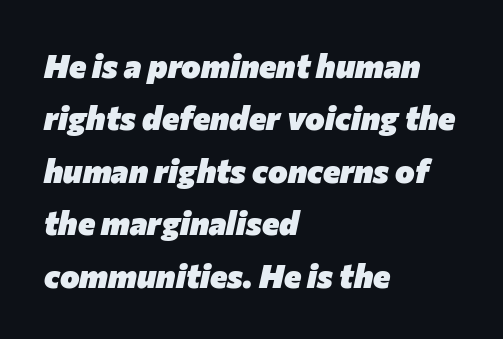
Q: Is the text bold? A: Yes.
Q: Is the text italic (slanted)? A: Yes, it leans right by about 12 degrees.
Q: Is the text underlined? A: No.
Q: How is the paragraph aligned? A: Left-aligned.
Q: Is the spacing between letters normal or unusually wide? A: Normal.
Q: Is the spacing between lines tight, normal or loose? A: Normal.
Q: Width (condensed, normal, or wide)? A: Normal.
Q: Stroke contrast? A: Low.
Q: x-height? A: Medium.
Q: Monospaced? A: No.
